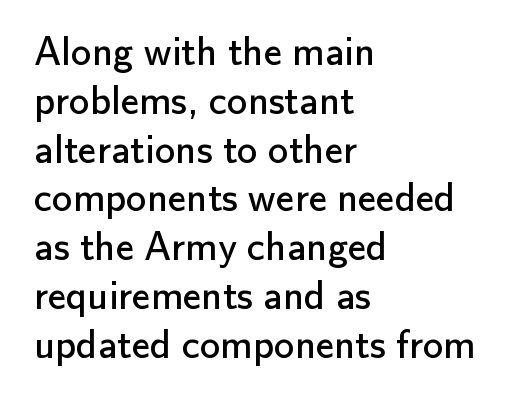
{"serif": "no", "italic": "no", "bold": "no", "weight": "regular", "width": "normal", "stroke_contrast": "low", "x_height": "small", "monospaced": "no", "underline": "no", "align": "left", "line_spacing_ratio": 1.19, "letter_spacing": "normal", "letter_spacing_em": 0.0, "glyph_px": 41}
